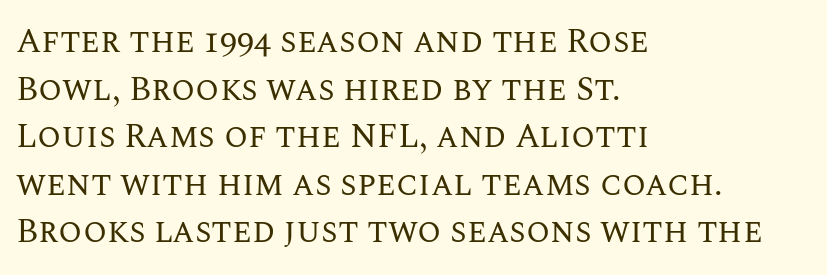
The image shows 34 px regular-weight type, upright; set left-aligned, normal line spacing (1.4x), normal letter spacing, not underlined; medium stroke contrast and a large x-height.
